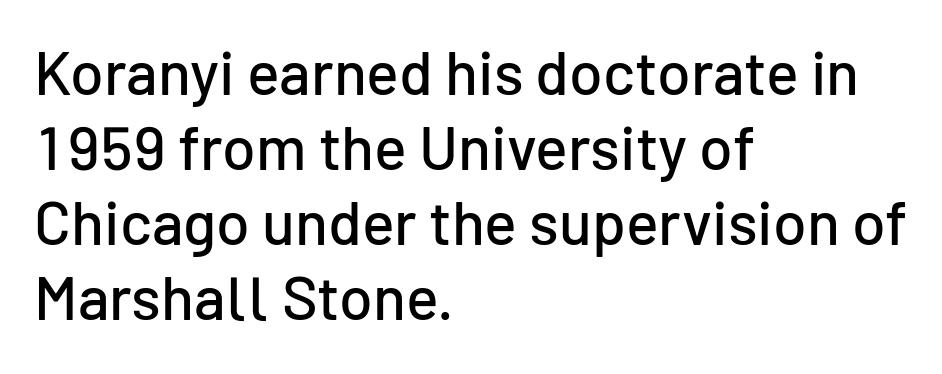
The image shows 61 px sans-serif type, upright; set left-aligned, line spacing 1.23x, normal letter spacing, not underlined; low stroke contrast and a medium x-height.
